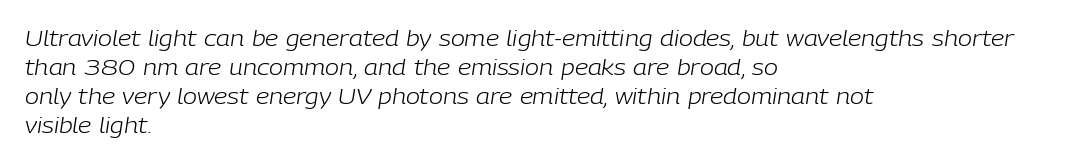
{"italic": "yes", "lean": "right", "slant_degrees": 9, "bold": "no", "underline": "no", "align": "left", "line_spacing": "normal", "line_spacing_ratio": 1.38, "letter_spacing": "normal", "letter_spacing_em": 0.0, "glyph_px": 21}
